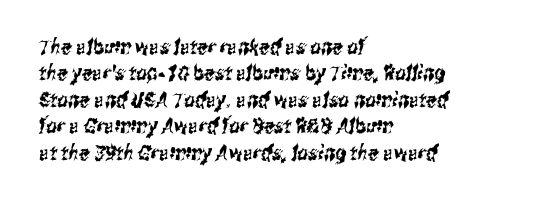
The image shows 21 px text type; set left-aligned, normal line spacing (1.26x), normal letter spacing, not underlined.
